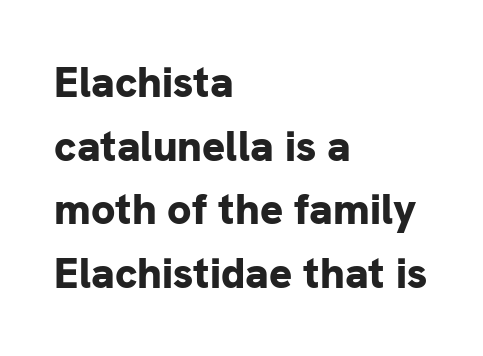
{"serif": "no", "italic": "no", "bold": "yes", "weight": "bold", "width": "normal", "stroke_contrast": "low", "x_height": "medium", "monospaced": "no", "underline": "no", "align": "left", "line_spacing": "normal", "line_spacing_ratio": 1.48, "letter_spacing": "normal", "letter_spacing_em": 0.0, "glyph_px": 43}
